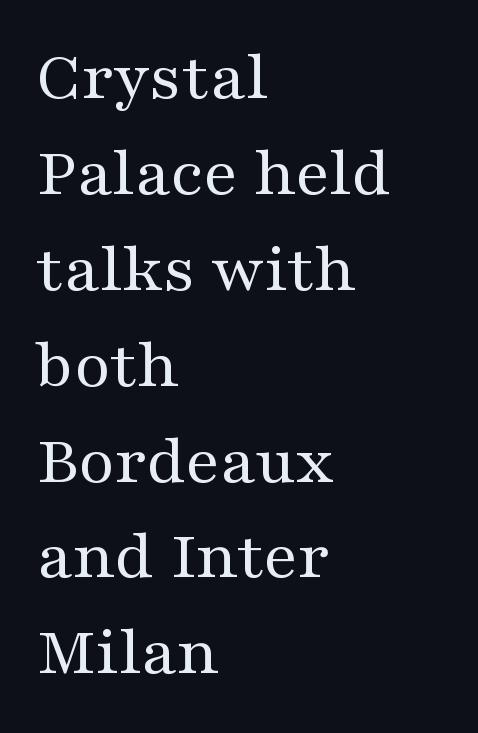
Baseline-to-baseline distance is the conventional proportion of letter height. Teacher's note: observe the even left margin — that is flush-left alignment. Do the letters lean? They stand straight. The font sits on the lighter half of the weight spectrum, regular included.
